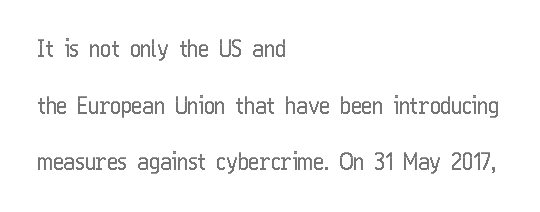
{"italic": "no", "underline": "no", "align": "left", "line_spacing": "loose", "line_spacing_ratio": 2.46, "letter_spacing": "normal", "letter_spacing_em": 0.0, "glyph_px": 23}
